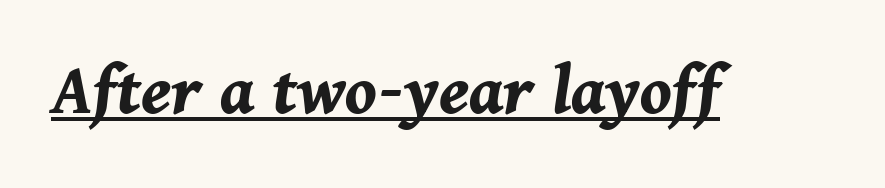
Q: Is the text bold? A: Yes.
Q: Is the text italic (slanted)? A: Yes, it leans right by about 11 degrees.
Q: Is the text underlined? A: Yes.
Q: Is the spacing between letters normal or unusually wide? A: Normal.
Q: Width (condensed, normal, or wide)? A: Normal.
Q: Stroke contrast? A: Medium.
Q: x-height? A: Medium.
Q: Monospaced? A: No.
